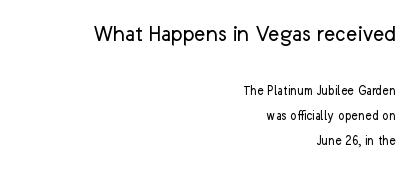
{"italic": "no", "bold": "no", "underline": "no", "align": "right", "line_spacing_ratio": 1.81, "letter_spacing": "normal", "letter_spacing_em": 0.0, "larger_block": "first", "size_ratio": 1.71, "glyph_px": 24}
